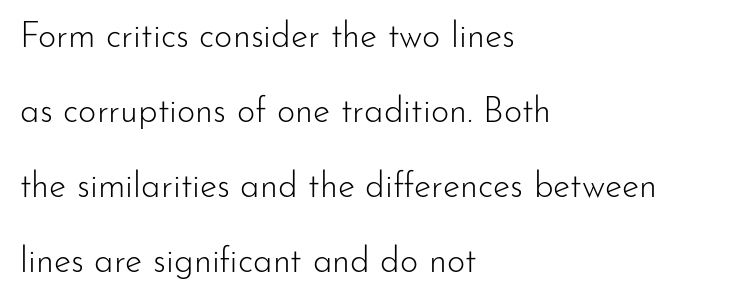
{"serif": "no", "italic": "no", "bold": "no", "weight": "light", "width": "normal", "stroke_contrast": "low", "x_height": "small", "monospaced": "no", "underline": "no", "align": "left", "line_spacing": "loose", "line_spacing_ratio": 2.14, "letter_spacing": "normal", "letter_spacing_em": 0.0, "glyph_px": 35}
